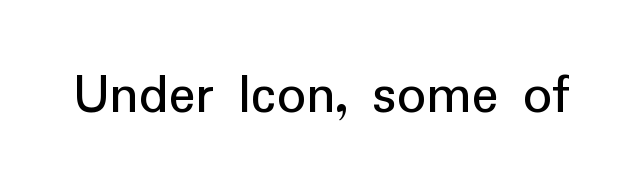
Q: Is the text bold? A: No.
Q: Is the text italic (slanted)? A: No, it is upright.
Q: Is the typeface a serif or a sans-serif typeface? A: Sans-serif.
Q: Is the text underlined? A: No.
Q: Is the spacing between letters normal or unusually wide? A: Normal.
Q: Width (condensed, normal, or wide)? A: Normal.
Q: Stroke contrast? A: Low.
Q: x-height? A: Medium.
Q: Monospaced? A: No.
